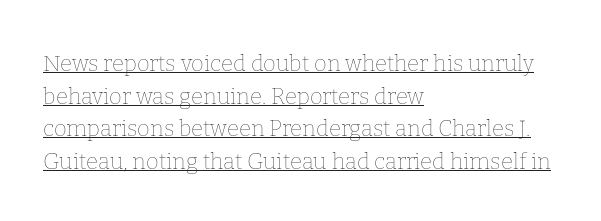
{"italic": "no", "bold": "no", "underline": "yes", "align": "left", "line_spacing": "normal", "line_spacing_ratio": 1.48, "letter_spacing": "normal", "letter_spacing_em": 0.0, "glyph_px": 22}
